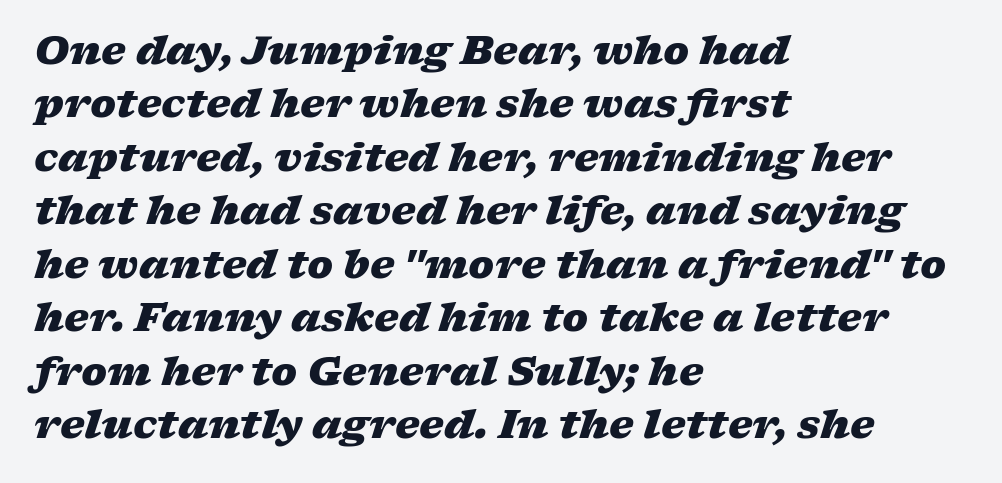
Q: Is the text bold? A: Yes.
Q: Is the text italic (slanted)? A: Yes, it leans right by about 17 degrees.
Q: Is the text underlined? A: No.
Q: How is the paragraph aligned? A: Left-aligned.
Q: Is the spacing between letters normal or unusually wide? A: Normal.
Q: Is the spacing between lines tight, normal or loose? A: Normal.
Q: Width (condensed, normal, or wide)? A: Wide.
Q: Stroke contrast? A: Low.
Q: x-height? A: Medium.
Q: Monospaced? A: No.
